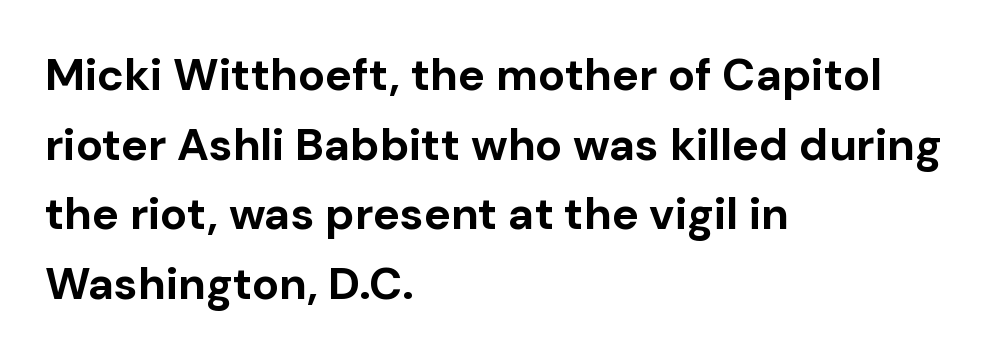
The image shows 45 px bold sans-serif type, upright; set left-aligned, normal line spacing (1.55x), normal letter spacing, not underlined; low stroke contrast and a medium x-height.
